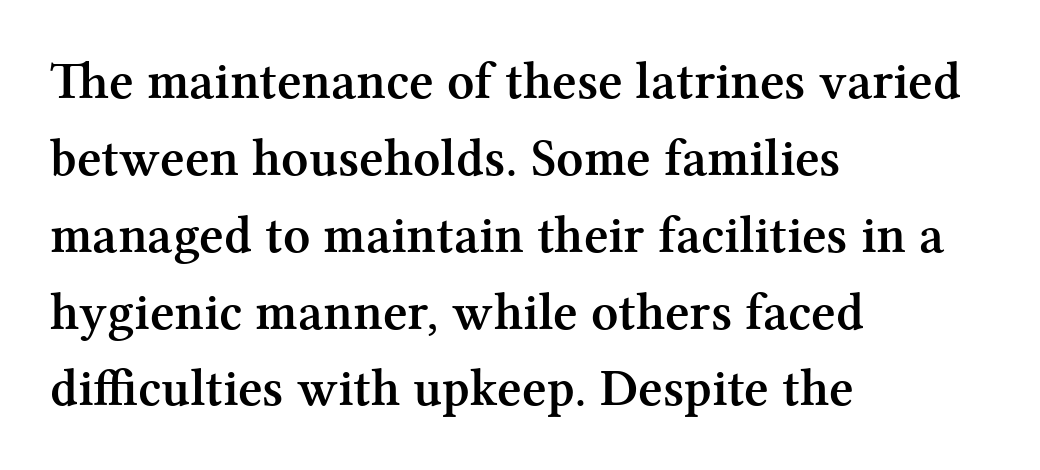
Q: Is the text bold? A: Yes.
Q: Is the text italic (slanted)? A: No, it is upright.
Q: Is the typeface a serif or a sans-serif typeface? A: Serif.
Q: Is the text underlined? A: No.
Q: How is the paragraph aligned? A: Left-aligned.
Q: Is the spacing between letters normal or unusually wide? A: Normal.
Q: Is the spacing between lines tight, normal or loose? A: Normal.
Q: Width (condensed, normal, or wide)? A: Normal.
Q: Stroke contrast? A: Medium.
Q: x-height? A: Medium.
Q: Monospaced? A: No.
